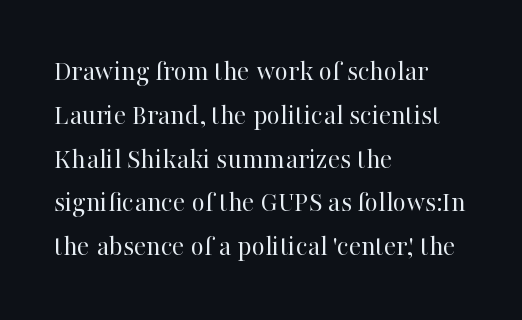
{"serif": "yes", "italic": "no", "bold": "no", "weight": "regular", "width": "normal", "stroke_contrast": "high", "x_height": "medium", "monospaced": "no", "underline": "no", "align": "left", "line_spacing": "normal", "line_spacing_ratio": 1.51, "letter_spacing": "normal", "letter_spacing_em": 0.0, "glyph_px": 29}
